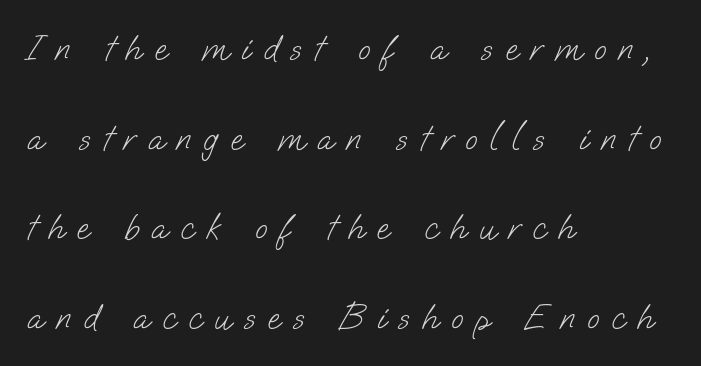
The image shows 36 px light sans-serif type; set left-aligned, loose line spacing (2.49x), unusually wide letter spacing (+0.35 em), not underlined; low stroke contrast and a small x-height.
